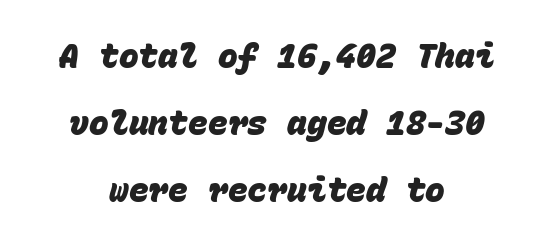
The image shows 33 px heavy sans-serif type, monospaced; set centered, loose line spacing (2.03x), normal letter spacing, not underlined; low stroke contrast and a large x-height.
